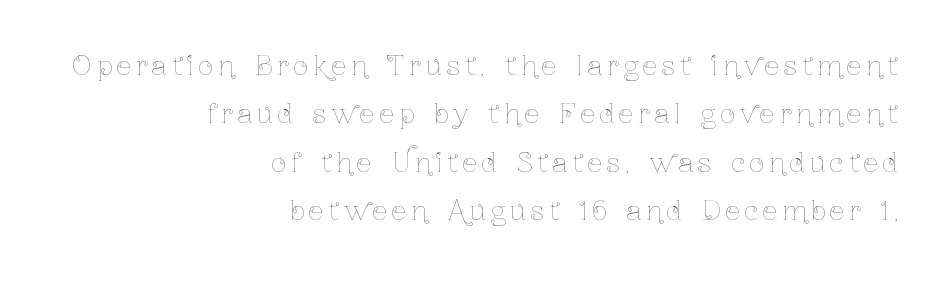
Teacher's note: observe the even right margin — that is flush-right alignment. Compared with a typical body face, this is equally light or lighter still. Clear beneath every line of the passage. No italicization has been applied; the sample stays upright.
